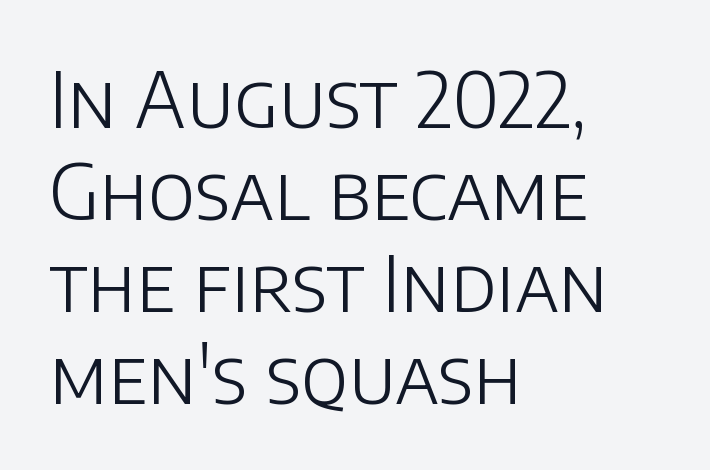
The image shows 76 px light sans-serif type, upright; set left-aligned, line spacing 1.21x, normal letter spacing, not underlined; low stroke contrast and a large x-height.
